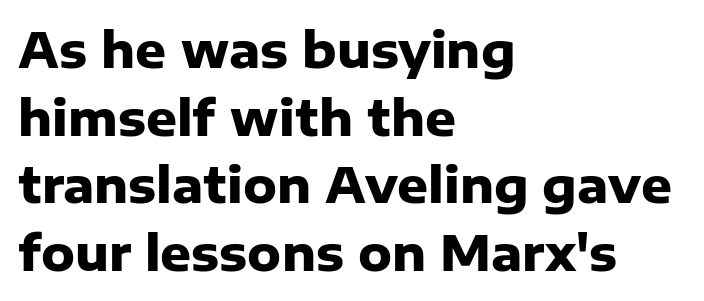
{"serif": "no", "italic": "no", "bold": "yes", "weight": "heavy", "width": "normal", "stroke_contrast": "low", "x_height": "medium", "monospaced": "no", "underline": "no", "align": "left", "line_spacing": "normal", "line_spacing_ratio": 1.41, "letter_spacing": "normal", "letter_spacing_em": 0.0, "glyph_px": 48}
